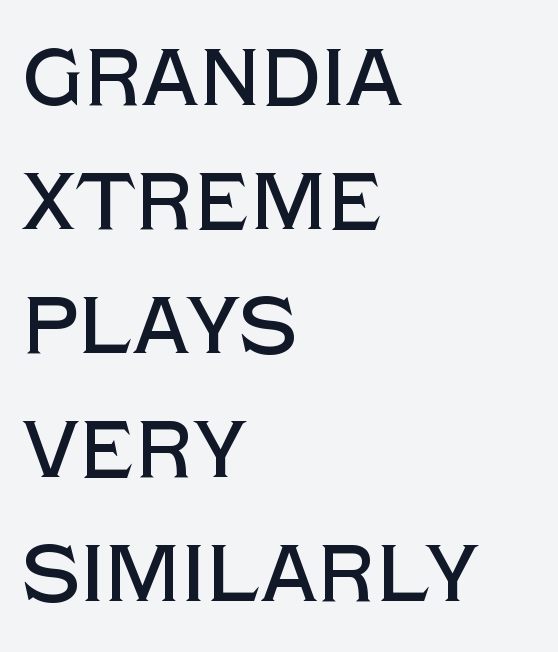
The glyphs are unaccompanied by any horizontal stroke below them. The type family on display is of the sans-serif kind. A typesetter would call this proportional, since set widths differ per character. The vertical gap from one line to the next is medium. Posture: vertical. The letters sit at their default tracking, neither squeezed nor spread.
